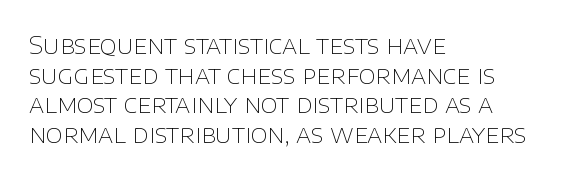
Words appear dense and cohesive because spacing is normal. Stem width sits at or under what a default text font uses. Honestly, there is no underline to notice here at all. The lettering stays uniformly vertical, giving the passage a roman look.
